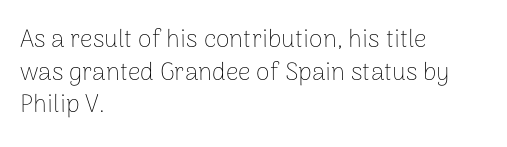
The image shows 25 px text type, upright; set left-aligned, normal line spacing (1.31x), normal letter spacing, not underlined.
